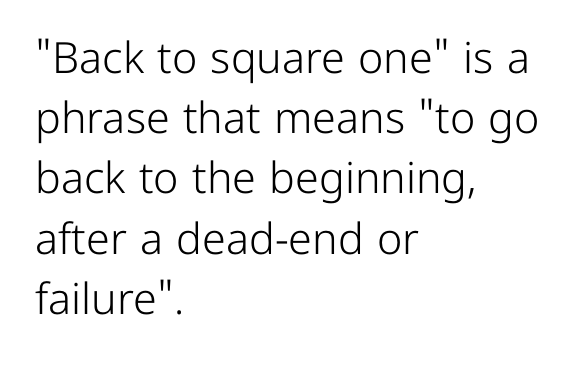
Q: Is the text bold? A: No.
Q: Is the text italic (slanted)? A: No, it is upright.
Q: Is the typeface a serif or a sans-serif typeface? A: Sans-serif.
Q: Is the text underlined? A: No.
Q: How is the paragraph aligned? A: Left-aligned.
Q: Is the spacing between letters normal or unusually wide? A: Normal.
Q: Is the spacing between lines tight, normal or loose? A: Normal.
Q: Width (condensed, normal, or wide)? A: Normal.
Q: Stroke contrast? A: Low.
Q: x-height? A: Medium.
Q: Monospaced? A: No.
